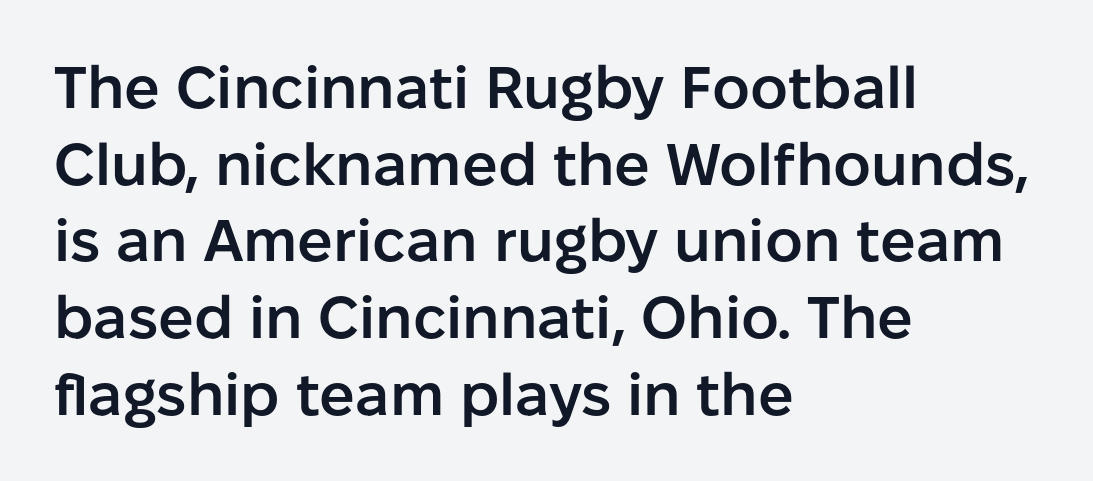
{"serif": "no", "italic": "no", "bold": "semi", "weight": "semibold", "width": "normal", "stroke_contrast": "low", "x_height": "medium", "monospaced": "no", "underline": "no", "align": "left", "line_spacing": "normal", "line_spacing_ratio": 1.3, "letter_spacing": "normal", "letter_spacing_em": 0.0, "glyph_px": 59}
